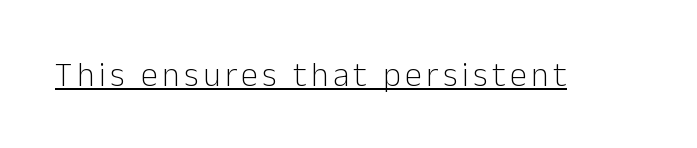
{"serif": "no", "italic": "no", "bold": "no", "weight": "light", "width": "normal", "stroke_contrast": "low", "x_height": "medium", "monospaced": "no", "underline": "yes", "glyph_px": 34}
